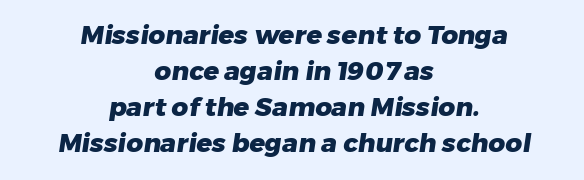
The image shows 26 px bold type; set centered, normal line spacing (1.39x), normal letter spacing, not underlined.
